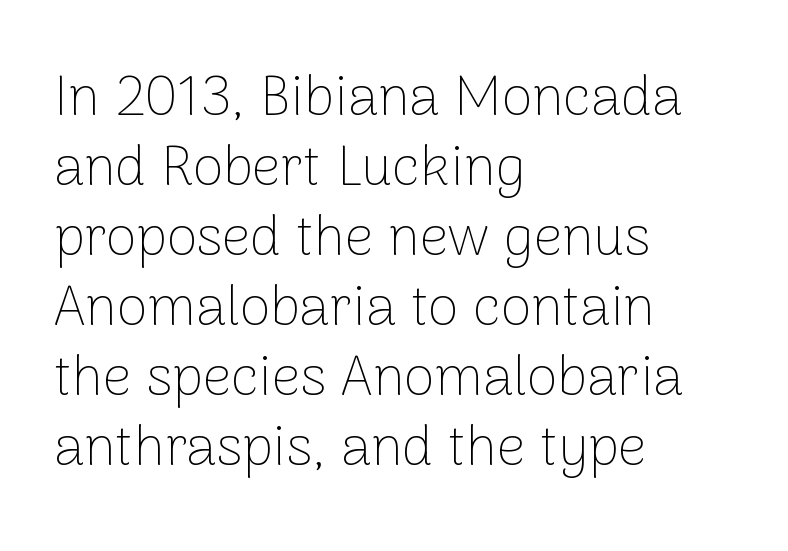
{"serif": "no", "italic": "no", "bold": "no", "weight": "thin", "width": "normal", "stroke_contrast": "low", "x_height": "medium", "monospaced": "no", "underline": "no", "align": "left", "line_spacing": "normal", "line_spacing_ratio": 1.25, "letter_spacing": "normal", "letter_spacing_em": 0.0, "glyph_px": 56}
